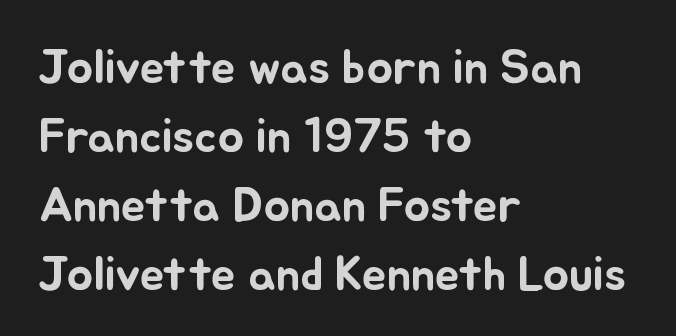
Letters rest on an invisible, unmarked baseline. A roman cut, with each character standing at attention. The rendering keeps characters at their native spacing. The face used here is proportionally spaced, like ordinary book or web type. The designer left line spacing at the default.
